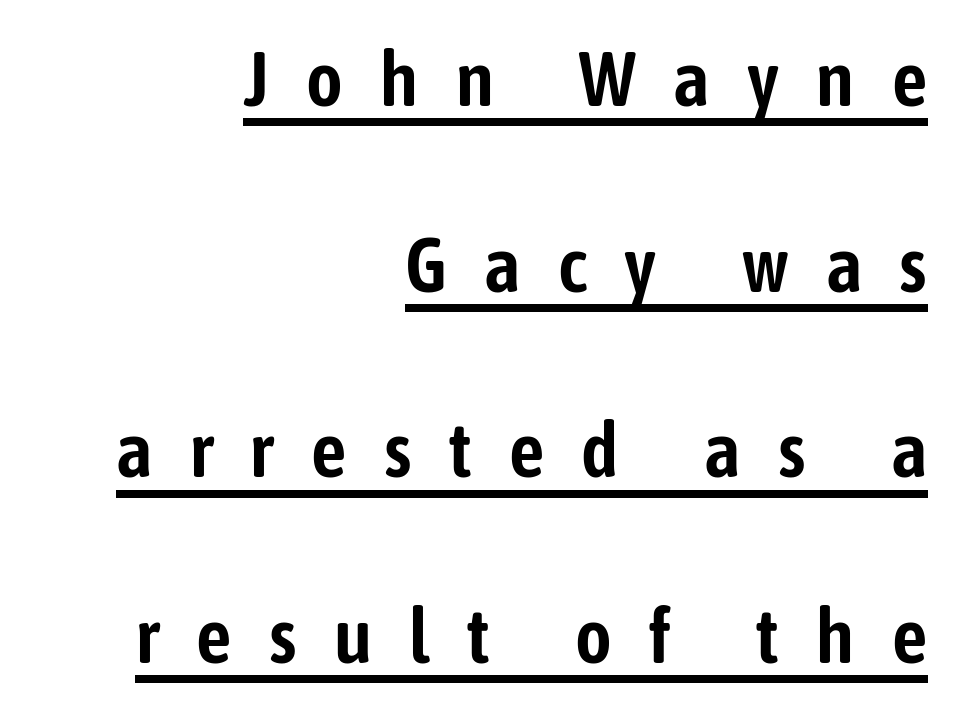
{"serif": "no", "italic": "no", "width": "condensed", "stroke_contrast": "low", "x_height": "medium", "monospaced": "no", "underline": "yes", "align": "right", "line_spacing": "loose", "line_spacing_ratio": 2.38, "letter_spacing": "wide", "letter_spacing_em": 0.48, "glyph_px": 78}
